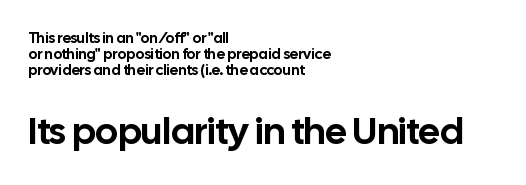
The image shows 38 px sans-serif type, upright; set left-aligned, tight line spacing (1.06x), normal letter spacing, not underlined; the second (bottom) block is 2.53x larger; low stroke contrast and a medium x-height.
